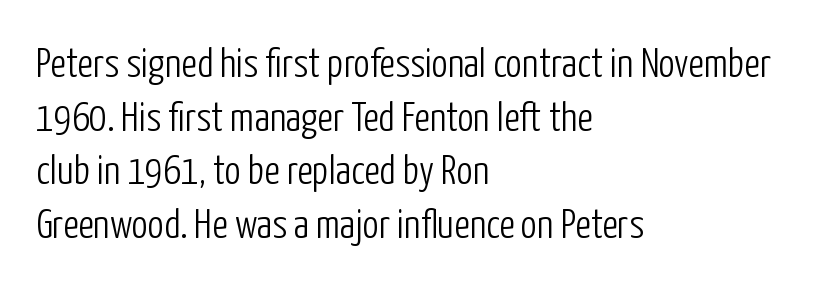
Q: Is the text bold? A: No.
Q: Is the text italic (slanted)? A: No, it is upright.
Q: Is the typeface a serif or a sans-serif typeface? A: Sans-serif.
Q: Is the text underlined? A: No.
Q: How is the paragraph aligned? A: Left-aligned.
Q: Is the spacing between letters normal or unusually wide? A: Normal.
Q: Is the spacing between lines tight, normal or loose? A: Normal.
Q: Width (condensed, normal, or wide)? A: Condensed.
Q: Stroke contrast? A: Low.
Q: x-height? A: Medium.
Q: Monospaced? A: No.
